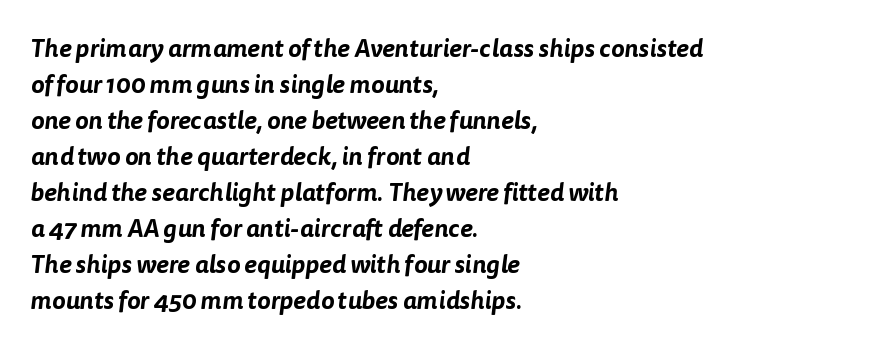
Casual observation: everything's shoved over to the left. In terms of letterspacing, this is plain default setting. The zone under the glyphs is completely vacant. This sample keeps an unexceptional amount of space between lines.
